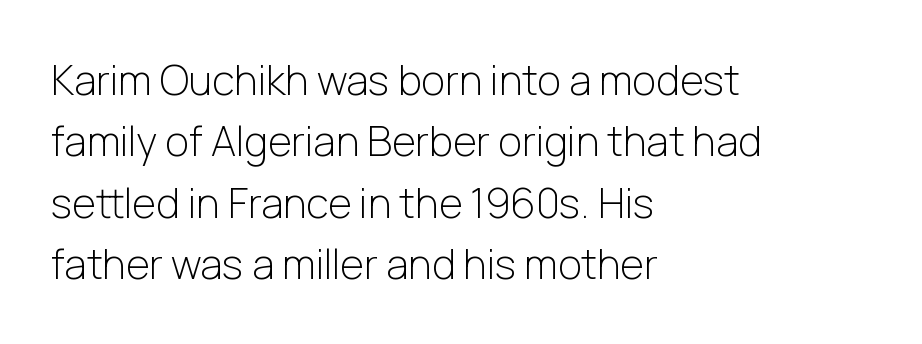
The image shows 41 px light sans-serif type, upright; set left-aligned, normal line spacing (1.5x), normal letter spacing, not underlined; low stroke contrast and a medium x-height.
